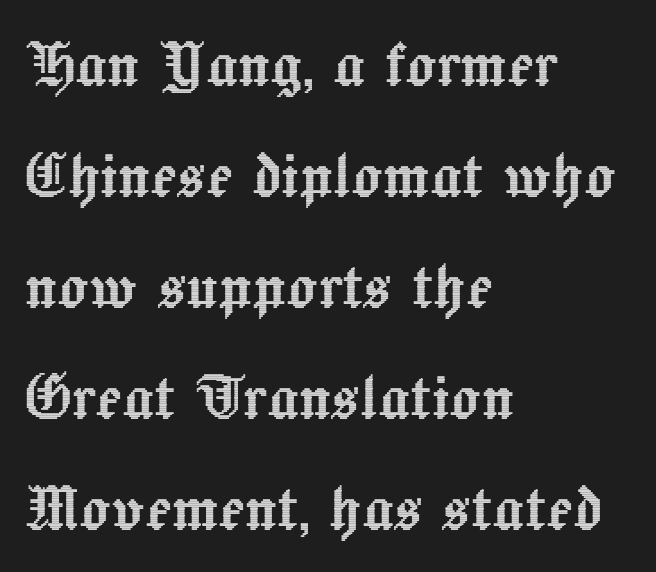
Q: Is the text italic (slanted)? A: No, it is upright.
Q: Is the text underlined? A: No.
Q: How is the paragraph aligned? A: Left-aligned.
Q: Is the spacing between letters normal or unusually wide? A: Normal.
Q: Is the spacing between lines tight, normal or loose? A: Normal.
Q: Width (condensed, normal, or wide)? A: Normal.
Q: x-height? A: Medium.
Q: Monospaced? A: No.
